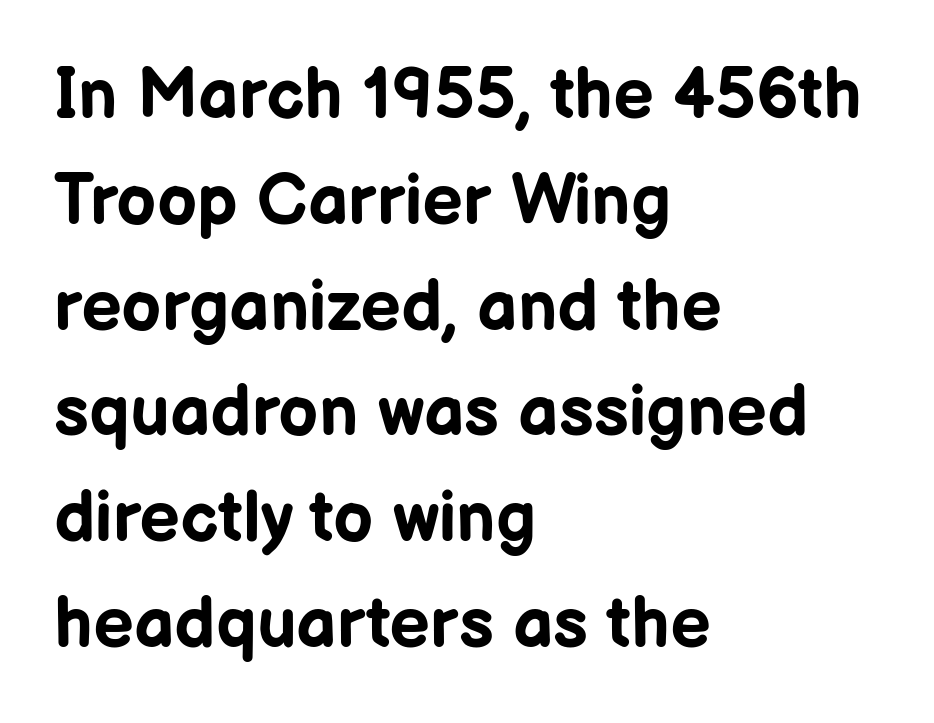
{"serif": "no", "italic": "no", "bold": "yes", "weight": "bold", "width": "normal", "stroke_contrast": "low", "x_height": "medium", "monospaced": "no", "underline": "no", "align": "left", "line_spacing": "normal", "line_spacing_ratio": 1.49, "letter_spacing": "normal", "letter_spacing_em": 0.0, "glyph_px": 71}
